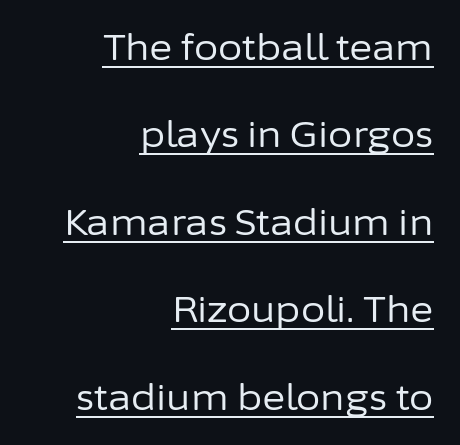
These lines keep a tight, regular rhythm from letter to letter. The typesetting does not lean heavy: it is not bold. The face used here is proportionally spaced, like ordinary book or web type. A typesetter would mark this as roman, not italic. If you measured baseline to baseline, you'd find a long distance.
